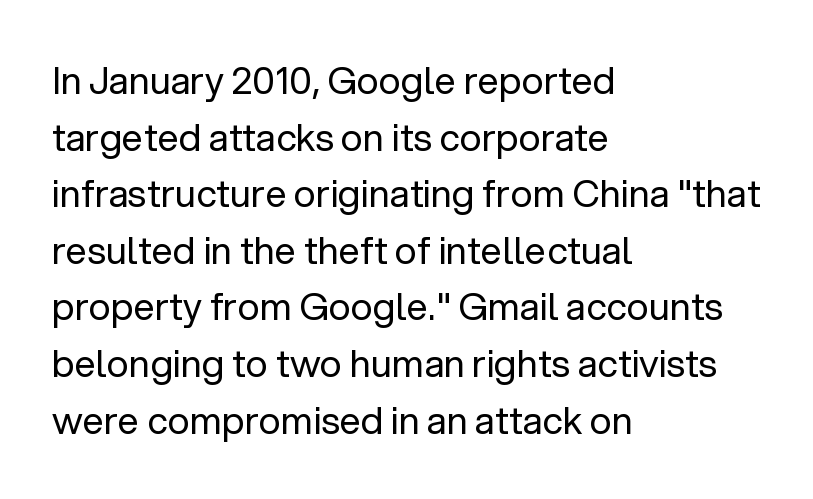
{"serif": "no", "italic": "no", "bold": "no", "weight": "regular", "width": "normal", "stroke_contrast": "low", "x_height": "medium", "monospaced": "no", "underline": "no", "align": "left", "line_spacing": "normal", "line_spacing_ratio": 1.49, "letter_spacing": "normal", "letter_spacing_em": 0.0, "glyph_px": 38}
